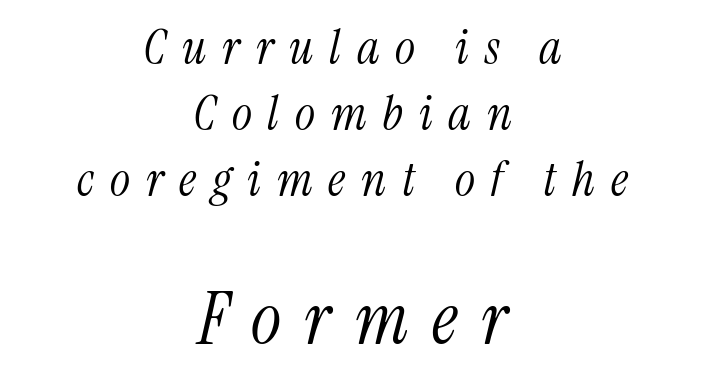
Q: Is the text bold? A: No.
Q: Is the text italic (slanted)? A: Yes, it leans right by about 13 degrees.
Q: Is the typeface a serif or a sans-serif typeface? A: Serif.
Q: Is the text underlined? A: No.
Q: How is the paragraph aligned? A: Centered.
Q: Is the spacing between letters normal or unusually wide? A: Unusually wide.
Q: Is the spacing between lines tight, normal or loose? A: Normal.
Q: Which block of text is set in a larger size, the first (top) or the second (bottom)? A: The second (bottom) one.
Q: Width (condensed, normal, or wide)? A: Condensed.
Q: Stroke contrast? A: Medium.
Q: x-height? A: Medium.
Q: Monospaced? A: No.
